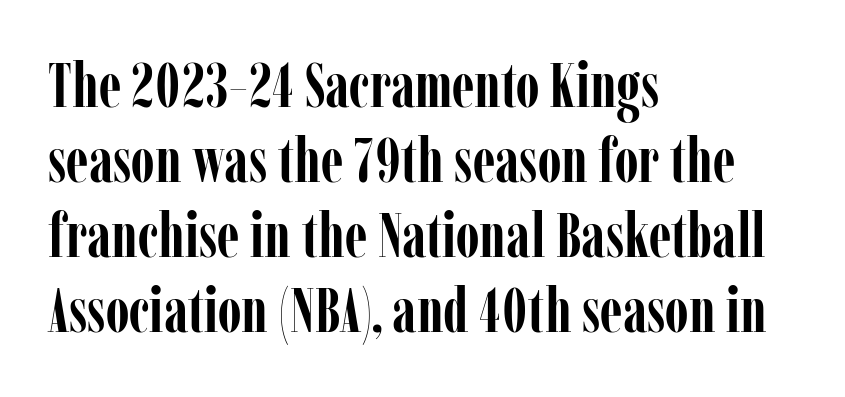
The compositor pushed each line to the left boundary. Just letters on the line, the space beneath them empty. The horizontal fit of the characters is conventional and even. You can tell it's not italic because the verticals are truly vertical. Bold? Absolutely — the strokes are thick and heavy.
